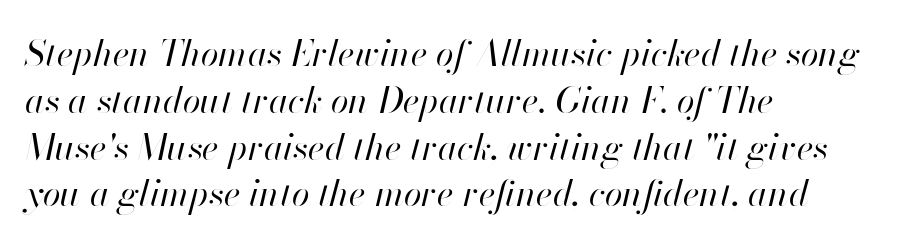
Q: Is the text bold? A: No.
Q: Is the text italic (slanted)? A: Yes, it leans right by about 13 degrees.
Q: Is the text underlined? A: No.
Q: How is the paragraph aligned? A: Left-aligned.
Q: Is the spacing between letters normal or unusually wide? A: Normal.
Q: Is the spacing between lines tight, normal or loose? A: Normal.
Q: Width (condensed, normal, or wide)? A: Normal.
Q: Stroke contrast? A: High.
Q: x-height? A: Small.
Q: Monospaced? A: No.
